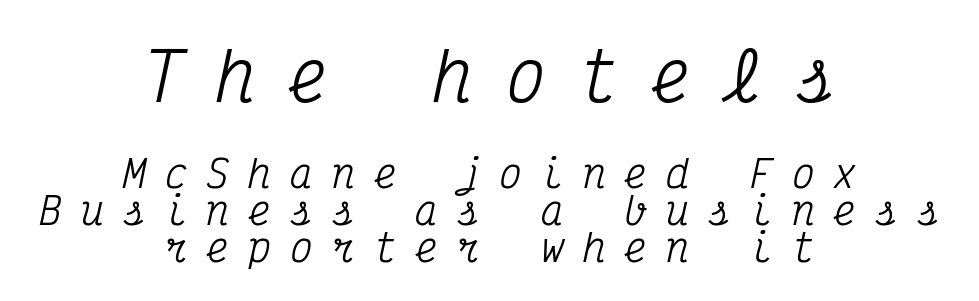
Q: Is the text italic (slanted)? A: Yes, it leans right by about 12 degrees.
Q: Is the typeface a serif or a sans-serif typeface? A: Serif.
Q: Is the text underlined? A: No.
Q: How is the paragraph aligned? A: Centered.
Q: Is the spacing between letters normal or unusually wide? A: Unusually wide.
Q: Is the spacing between lines tight, normal or loose? A: Tight.
Q: Which block of text is set in a larger size, the first (top) or the second (bottom)? A: The first (top) one.
Q: Width (condensed, normal, or wide)? A: Condensed.
Q: Stroke contrast? A: Medium.
Q: x-height? A: Medium.
Q: Monospaced? A: Yes.
